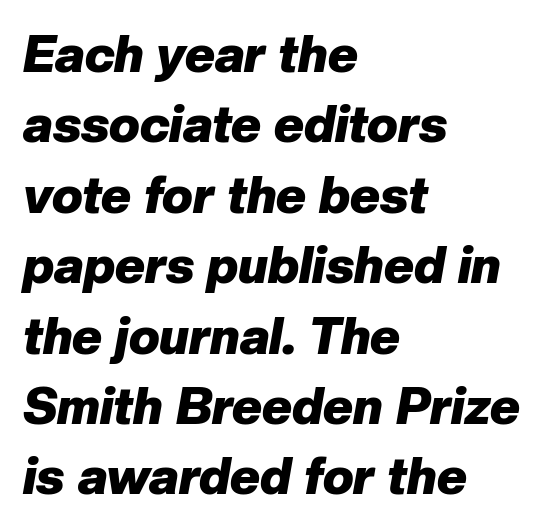
The image shows 51 px heavy type, italic (leaning right); set left-aligned, normal line spacing (1.38x), normal letter spacing, not underlined; low stroke contrast and a medium x-height.
